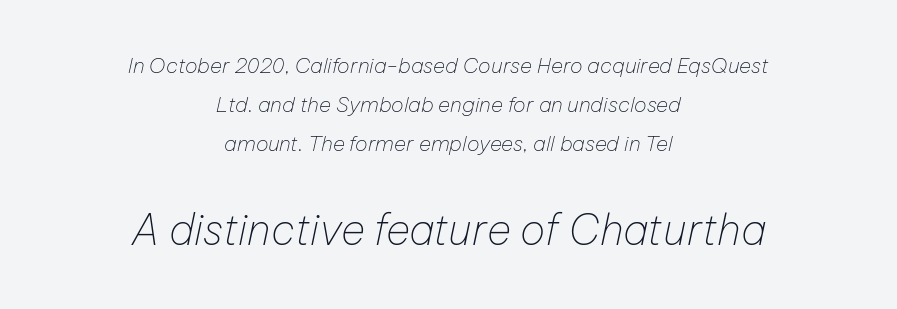
{"italic": "yes", "lean": "right", "slant_degrees": 12, "bold": "no", "weight": "thin", "width": "normal", "stroke_contrast": "low", "x_height": "medium", "monospaced": "no", "underline": "no", "align": "center", "line_spacing_ratio": 1.86, "letter_spacing": "normal", "letter_spacing_em": 0.0, "larger_block": "second", "size_ratio": 2.0, "glyph_px": 42}
